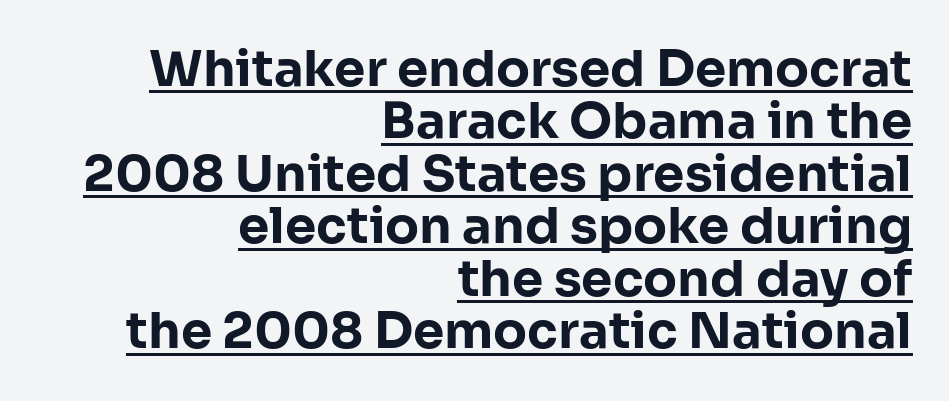
Leading is clearly below the norm, producing a dense column. Ascenders rise straight up at ninety degrees. The gaps between neighbouring characters are ordinary and unremarkable. A baseline rule has been typeset under these characters. The typesetter chose a ragged-left arrangement here. Emphasis by weight is at full strength: bold.
